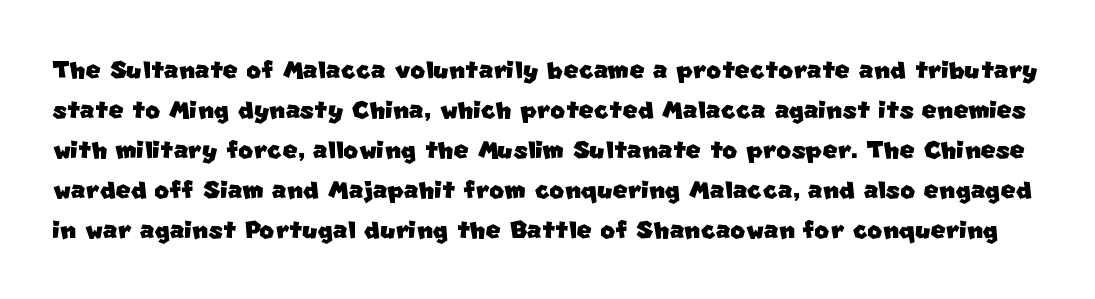
{"serif": "no", "width": "normal", "stroke_contrast": "low", "x_height": "large", "monospaced": "no", "underline": "no", "line_spacing": "normal", "line_spacing_ratio": 1.25, "letter_spacing": "normal", "letter_spacing_em": 0.0, "glyph_px": 32}
